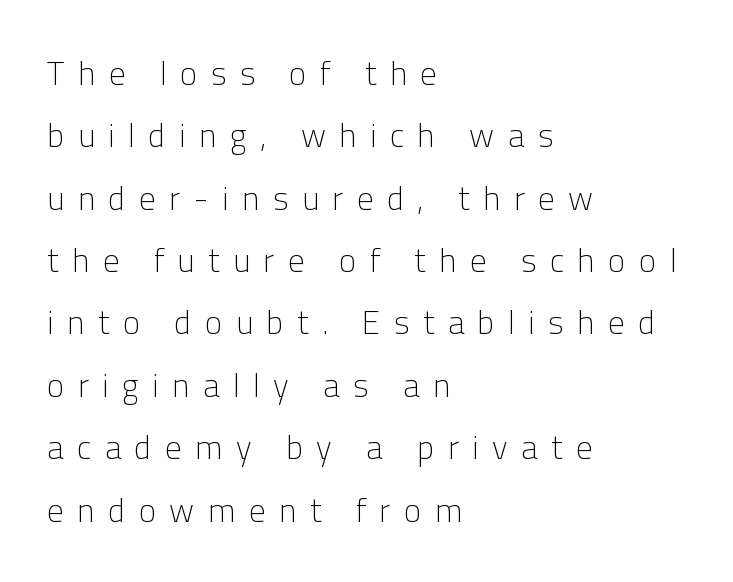
Varying glyph widths throughout — classic text-font behaviour. Each letter's strokes conclude bluntly, with no projecting serifs. The baseline area is clear. These lines have a slow, spaced-out rhythm from letter to letter.
